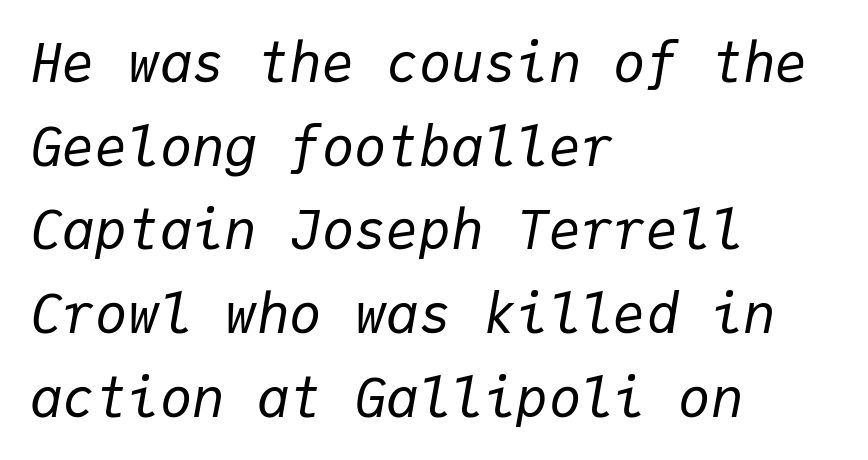
Weight: in the light-to-regular range. You could call the tracking neutral — neither tight nor loose. This sample has the even, mechanical cadence of fixed-width lettering. Reading down the column, the eye jumps a familiar distance to each next line. Where is the straight margin? On the left.
